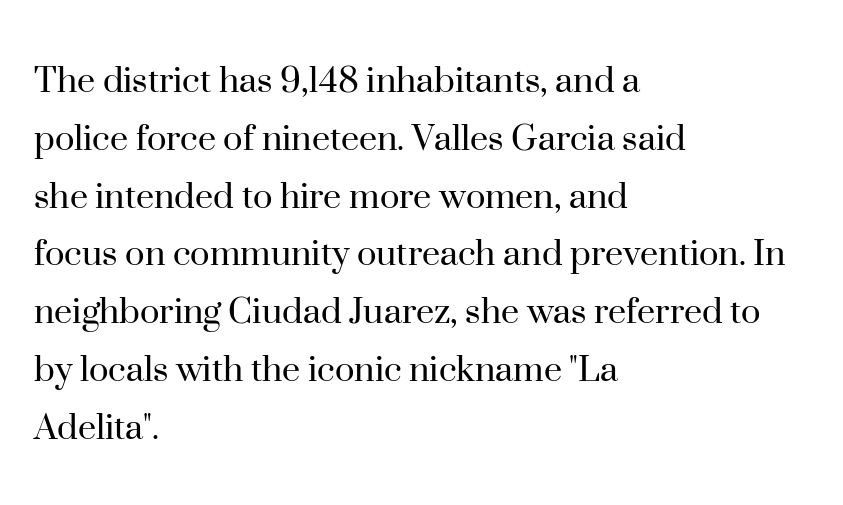
{"serif": "yes", "italic": "no", "bold": "no", "weight": "regular", "width": "normal", "stroke_contrast": "high", "x_height": "small", "monospaced": "no", "underline": "no", "align": "left", "line_spacing": "normal", "line_spacing_ratio": 1.41, "letter_spacing": "normal", "letter_spacing_em": 0.0, "glyph_px": 41}
